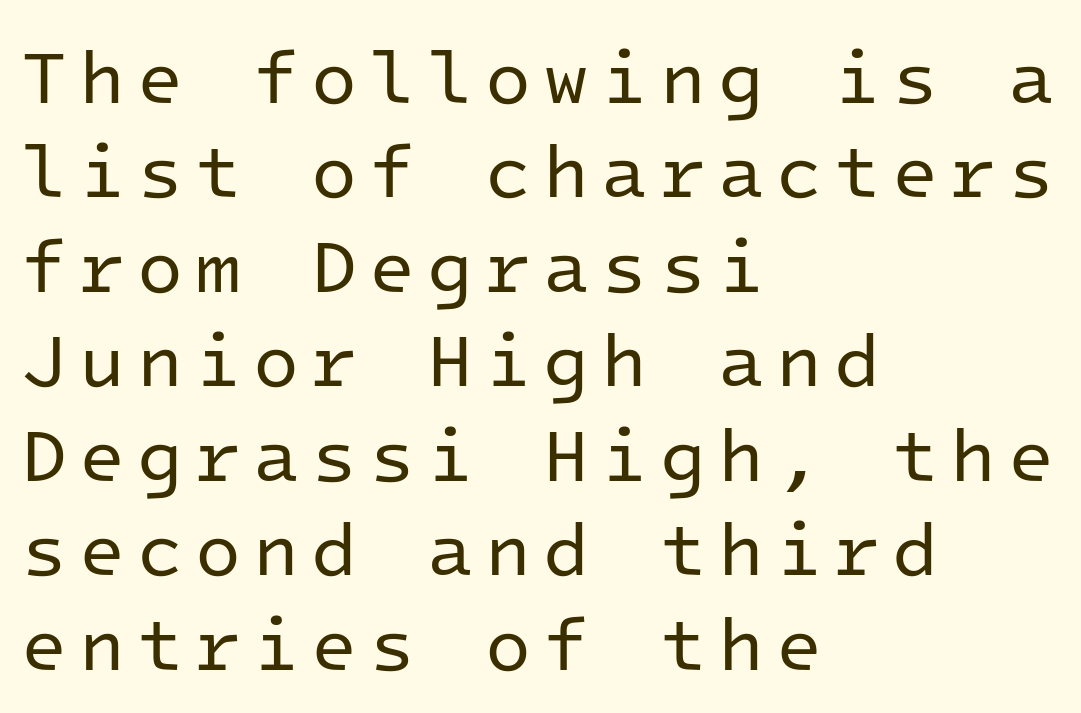
Notice how the stems are strictly vertical — no italics here. The paragraph has a hard left edge and a soft right edge. The strokes carry an ordinary text weight at most. Interline gaps are of average width in this sample. The face used here is monospaced, like something from a code editor.
